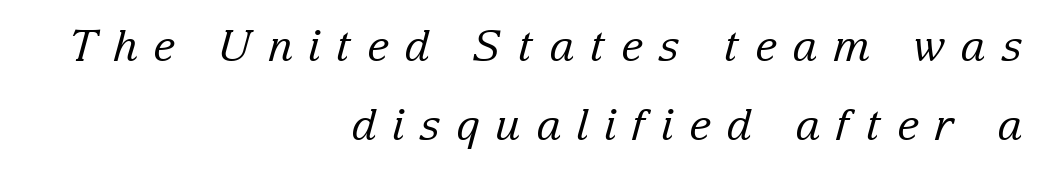
Q: Is the text bold? A: No.
Q: Is the text italic (slanted)? A: Yes, it leans right by about 15 degrees.
Q: Is the typeface a serif or a sans-serif typeface? A: Serif.
Q: Is the text underlined? A: No.
Q: How is the paragraph aligned? A: Right-aligned.
Q: Is the spacing between letters normal or unusually wide? A: Unusually wide.
Q: Width (condensed, normal, or wide)? A: Normal.
Q: Stroke contrast? A: Low.
Q: x-height? A: Medium.
Q: Monospaced? A: No.
